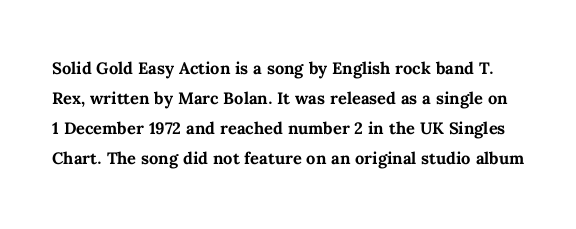
The image shows 22 px bold type, upright; set normal line spacing (1.37x), normal letter spacing, not underlined.
